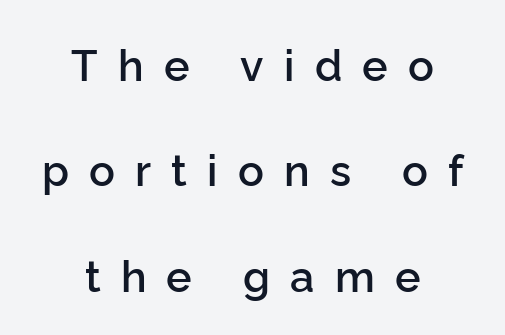
Posture: vertical. The foot of each line stays bare and open. Varying glyph widths throughout — classic text-font behaviour. Emphasis by weight is partial: semibold. Words appear elongated and porous because spacing is wide.
